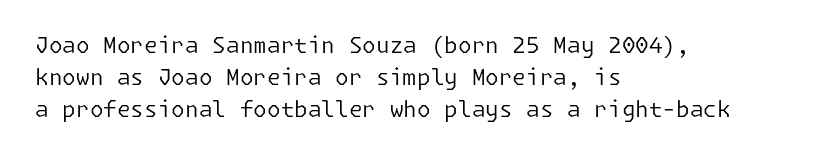
The image shows 22 px text type, upright; set left-aligned, normal line spacing (1.45x), normal letter spacing, not underlined.
